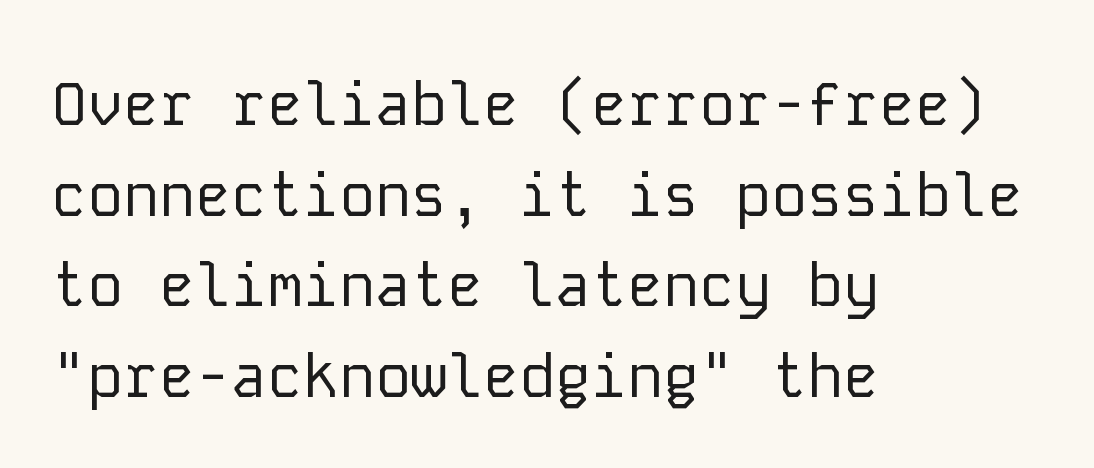
Q: Is the text bold? A: No.
Q: Is the text italic (slanted)? A: No, it is upright.
Q: Is the typeface a serif or a sans-serif typeface? A: Sans-serif.
Q: Is the text underlined? A: No.
Q: How is the paragraph aligned? A: Left-aligned.
Q: Is the spacing between letters normal or unusually wide? A: Normal.
Q: Is the spacing between lines tight, normal or loose? A: Normal.
Q: Width (condensed, normal, or wide)? A: Normal.
Q: Stroke contrast? A: Low.
Q: x-height? A: Medium.
Q: Monospaced? A: Yes.
